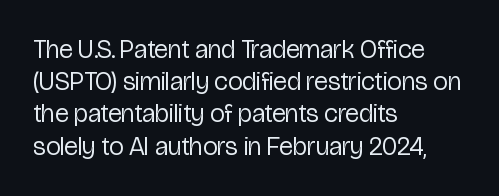
No letter is thick-stroked: the sample isn't bold. The lettering stays uniformly vertical, giving the passage a roman look. This sample uses plain, unmodified letter spacing. These lines stack with their left ends in a neat column. The gap between lines stays unmarked.
